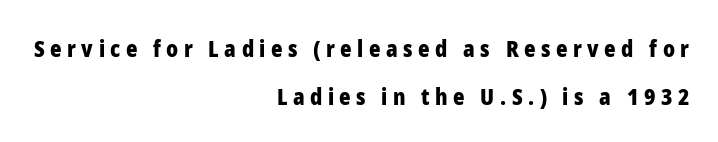
The image shows 22 px bold type, upright; set right-aligned, loose line spacing (2.18x), unusually wide letter spacing (+0.25 em), not underlined.
